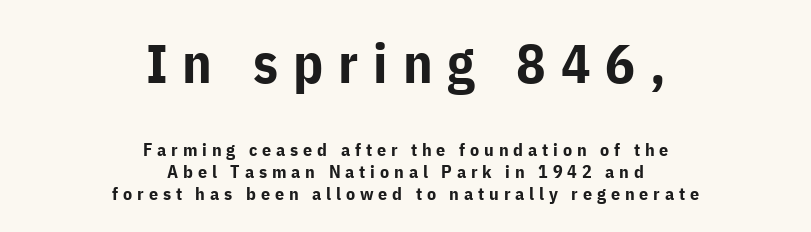
{"serif": "no", "italic": "no", "bold": "yes", "weight": "bold", "width": "normal", "stroke_contrast": "low", "x_height": "medium", "monospaced": "no", "underline": "no", "align": "center", "line_spacing_ratio": 1.22, "letter_spacing": "wide", "letter_spacing_em": 0.27, "larger_block": "first", "size_ratio": 3.06, "glyph_px": 55}
